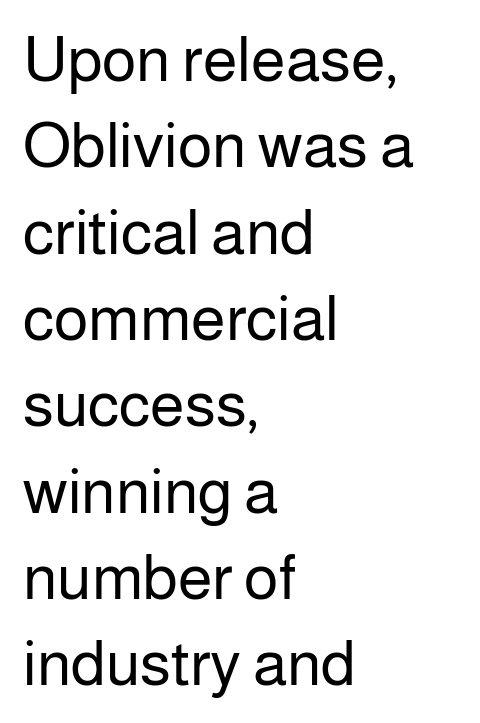
Q: Is the text bold? A: No.
Q: Is the text italic (slanted)? A: No, it is upright.
Q: Is the typeface a serif or a sans-serif typeface? A: Sans-serif.
Q: Is the text underlined? A: No.
Q: How is the paragraph aligned? A: Left-aligned.
Q: Is the spacing between letters normal or unusually wide? A: Normal.
Q: Is the spacing between lines tight, normal or loose? A: Normal.
Q: Width (condensed, normal, or wide)? A: Normal.
Q: Stroke contrast? A: Low.
Q: x-height? A: Medium.
Q: Monospaced? A: No.
